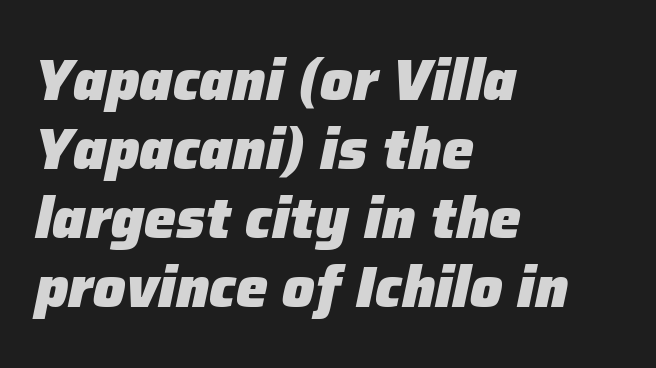
{"italic": "yes", "lean": "right", "slant_degrees": 12, "bold": "yes", "weight": "heavy", "width": "normal", "stroke_contrast": "low", "x_height": "medium", "monospaced": "no", "underline": "no", "align": "left", "line_spacing_ratio": 1.21, "letter_spacing": "normal", "letter_spacing_em": 0.0, "glyph_px": 57}
